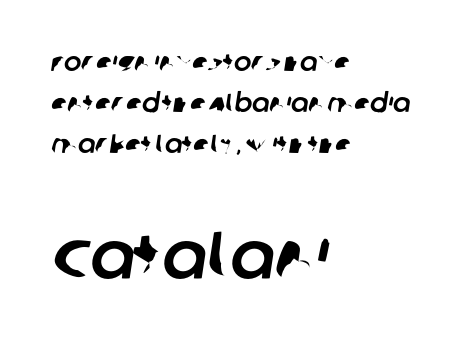
Q: Is the typeface a serif or a sans-serif typeface? A: Sans-serif.
Q: Is the text underlined? A: No.
Q: How is the paragraph aligned? A: Left-aligned.
Q: Is the spacing between letters normal or unusually wide? A: Normal.
Q: Is the spacing between lines tight, normal or loose? A: Normal.
Q: Which block of text is set in a larger size, the first (top) or the second (bottom)? A: The second (bottom) one.
Q: Width (condensed, normal, or wide)? A: Normal.
Q: Stroke contrast? A: Low.
Q: x-height? A: Large.
Q: Monospaced? A: No.
